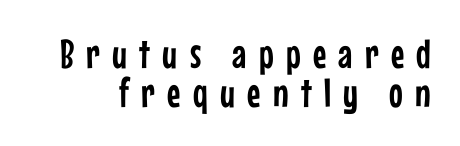
Serif or sans? Sans — the stroke terminals are bare. The zone under the glyphs is completely vacant. Does extra space separate the letters? Yes, quite a lot of it. Proportional: the letters do not fall into vertical columns. The font's upright variant was chosen for this text.
